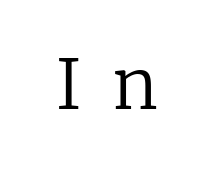
Q: Is the text bold? A: No.
Q: Is the text italic (slanted)? A: No, it is upright.
Q: Is the typeface a serif or a sans-serif typeface? A: Serif.
Q: Is the text underlined? A: No.
Q: Is the spacing between letters normal or unusually wide? A: Unusually wide.
Q: Width (condensed, normal, or wide)? A: Normal.
Q: Stroke contrast? A: Low.
Q: x-height? A: Medium.
Q: Monospaced? A: No.
